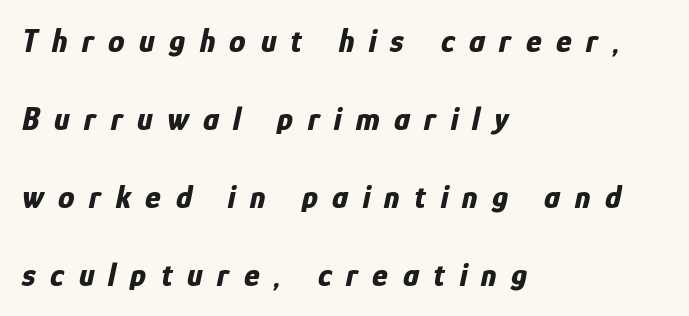
Q: Is the text bold? A: Yes.
Q: Is the text italic (slanted)? A: Yes, it leans right by about 12 degrees.
Q: Is the text underlined? A: No.
Q: How is the paragraph aligned? A: Left-aligned.
Q: Is the spacing between letters normal or unusually wide? A: Unusually wide.
Q: Is the spacing between lines tight, normal or loose? A: Loose.
Q: Width (condensed, normal, or wide)? A: Condensed.
Q: Stroke contrast? A: Low.
Q: x-height? A: Medium.
Q: Monospaced? A: No.
